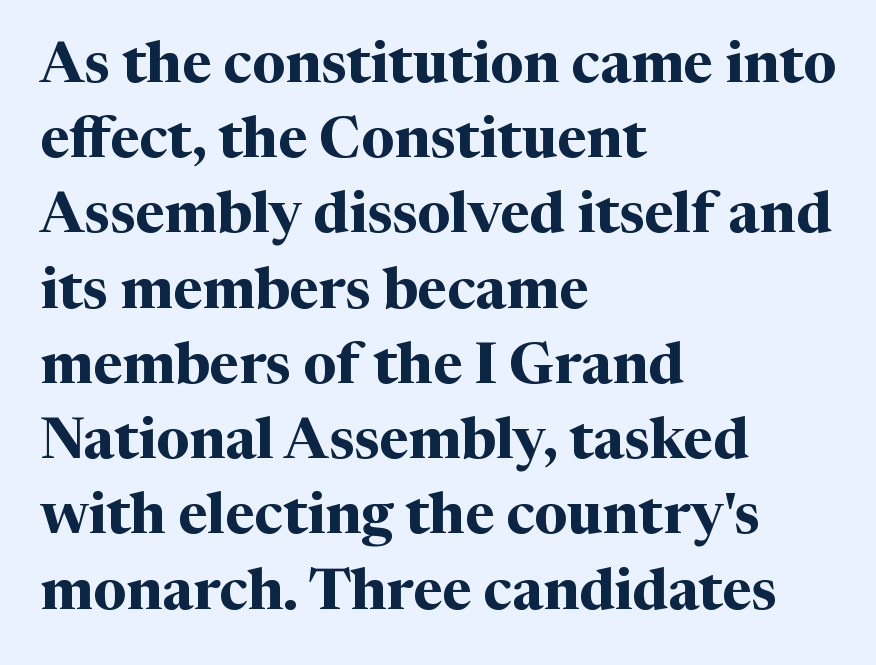
Look at the tracking — it's just the regular setting, nothing added. Varying glyph widths throughout — classic text-font behaviour. In terms of posture, this sample is upright. Compared with a centered layout, this one pins lines to the left instead.
